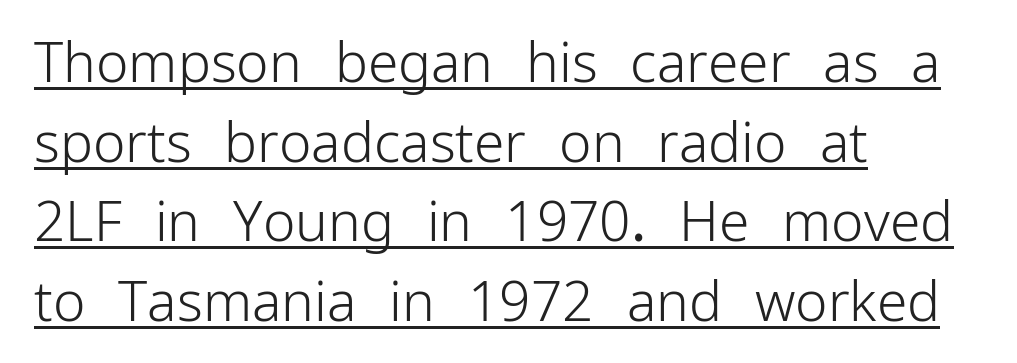
The typeface chosen for these lines omits serifs. No heavy texture on the line: the type isn't bold. In terms of leading, this rendering sits right in the middle. The lines are quadded left. These lines are rendered in a variable-pitch font. Glyph-to-glyph distance matches everyday printed text.
